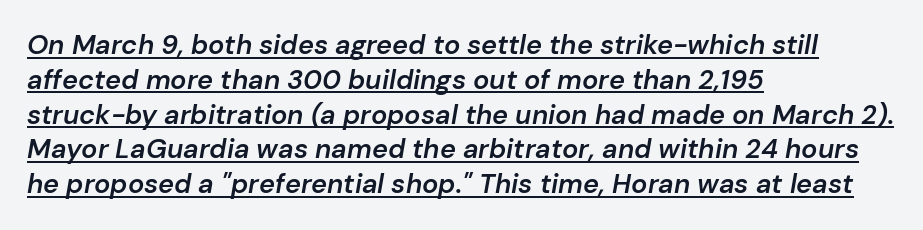
What's the leading like? Ordinary, nothing unusual. Notice how a bar underscores the lettering throughout. Observe the ordinary spacing: letters are neighbours, not strangers. The font's italic variant was chosen for this text.
